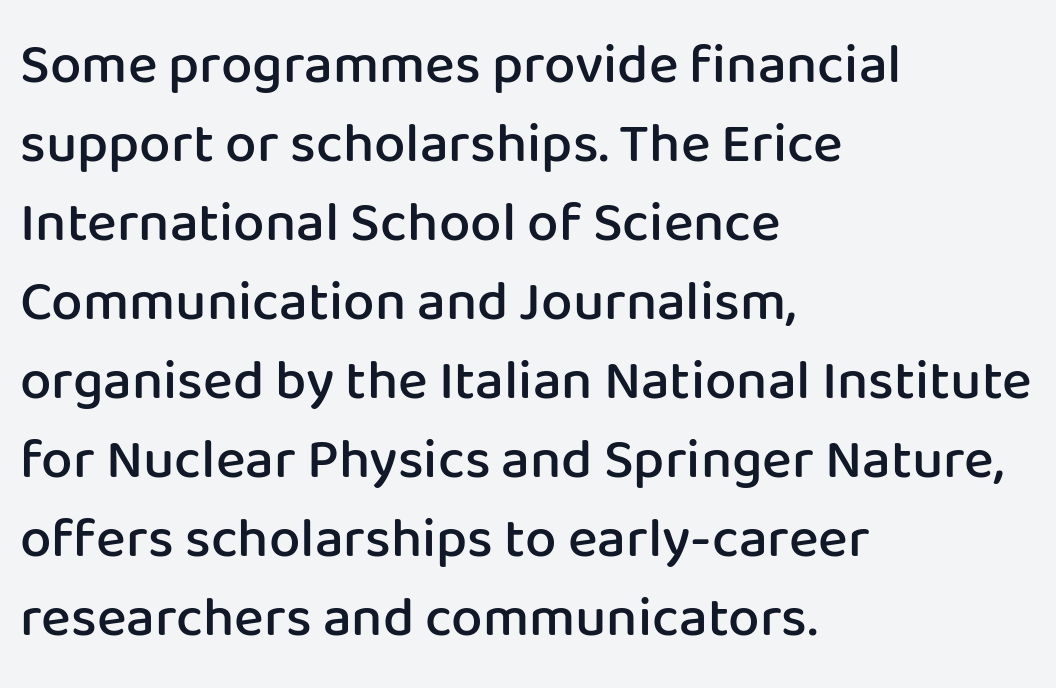
Q: Is the text bold? A: Semi-bold.
Q: Is the text italic (slanted)? A: No, it is upright.
Q: Is the typeface a serif or a sans-serif typeface? A: Sans-serif.
Q: Is the text underlined? A: No.
Q: How is the paragraph aligned? A: Left-aligned.
Q: Is the spacing between letters normal or unusually wide? A: Normal.
Q: Is the spacing between lines tight, normal or loose? A: Normal.
Q: Width (condensed, normal, or wide)? A: Normal.
Q: Stroke contrast? A: Low.
Q: x-height? A: Medium.
Q: Monospaced? A: No.
